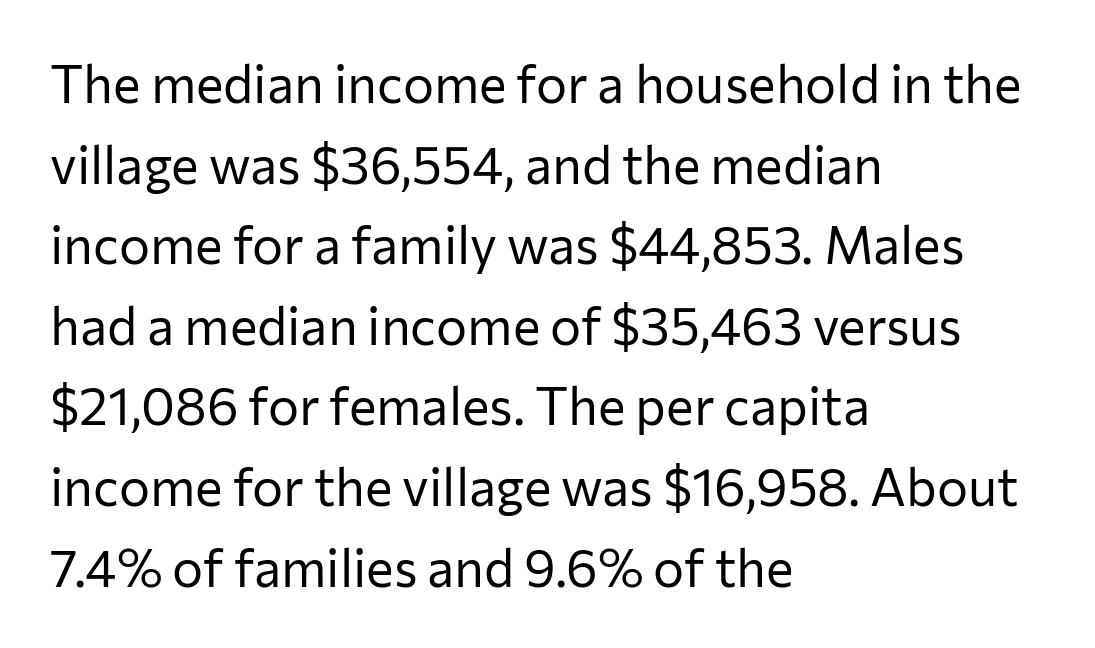
{"serif": "no", "italic": "no", "bold": "no", "weight": "regular", "width": "normal", "stroke_contrast": "low", "x_height": "medium", "monospaced": "no", "underline": "no", "align": "left", "line_spacing": "normal", "line_spacing_ratio": 1.55, "letter_spacing": "normal", "letter_spacing_em": 0.0, "glyph_px": 52}
